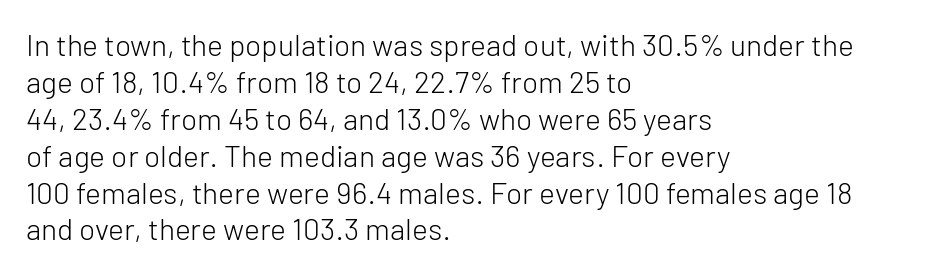
Q: Is the text bold? A: No.
Q: Is the text italic (slanted)? A: No, it is upright.
Q: Is the typeface a serif or a sans-serif typeface? A: Sans-serif.
Q: Is the text underlined? A: No.
Q: How is the paragraph aligned? A: Left-aligned.
Q: Is the spacing between letters normal or unusually wide? A: Normal.
Q: Width (condensed, normal, or wide)? A: Normal.
Q: Stroke contrast? A: Low.
Q: x-height? A: Medium.
Q: Monospaced? A: No.
